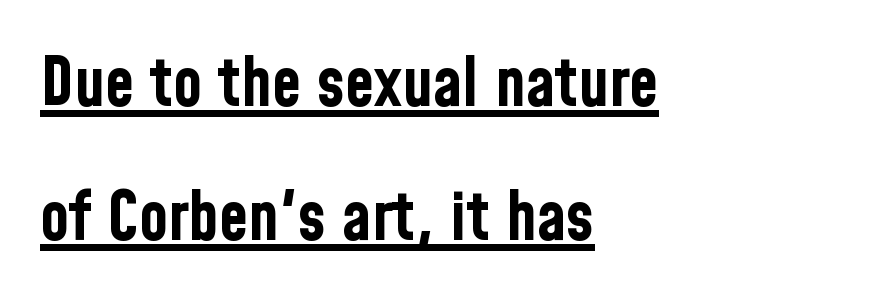
Look at the bottom of the vertical strokes: they stop flat, with no serifs. Glyph-to-glyph distance matches everyday printed text. You can see a thin bar hugging the bottom of the glyphs. Here the designer chose a conventional face with non-uniform glyph widths.
